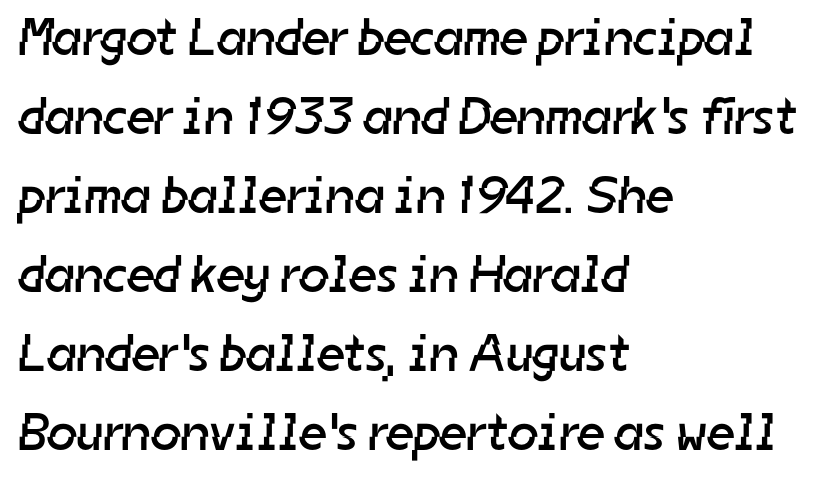
The image shows 53 px regular-weight sans-serif type; set left-aligned, normal line spacing (1.49x), normal letter spacing, not underlined; low stroke contrast and a medium x-height.
